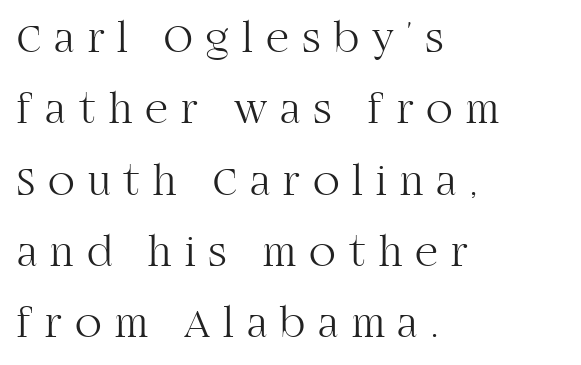
The image shows 44 px light serif type, upright; set left-aligned, normal line spacing (1.62x), unusually wide letter spacing (+0.3 em), not underlined; high stroke contrast and a large x-height.
